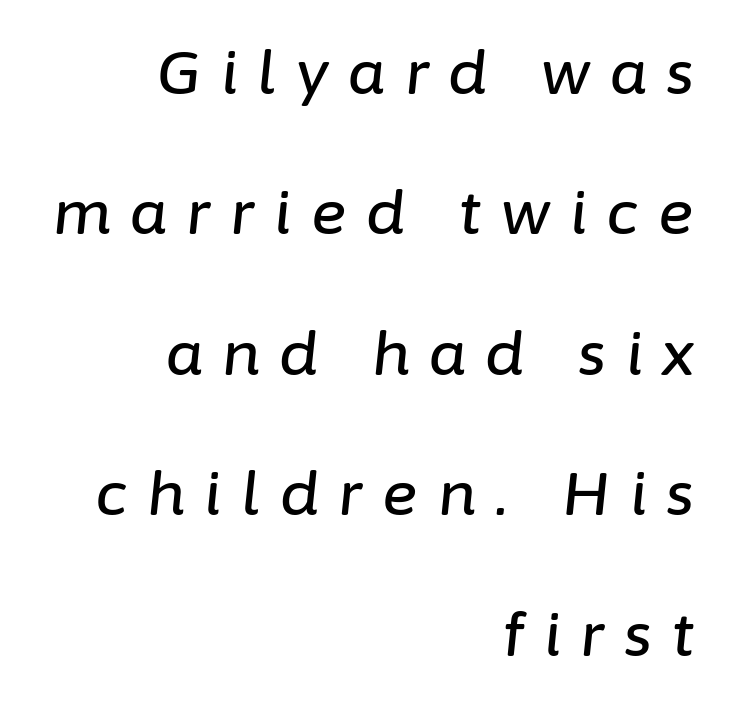
Each letter keeps its own natural width here, so spacing adapts to shape. The vertical gap from one line to the next is large. The strip under each line holds only bare page. Tall strokes in this sample are angled rather than plumb.
